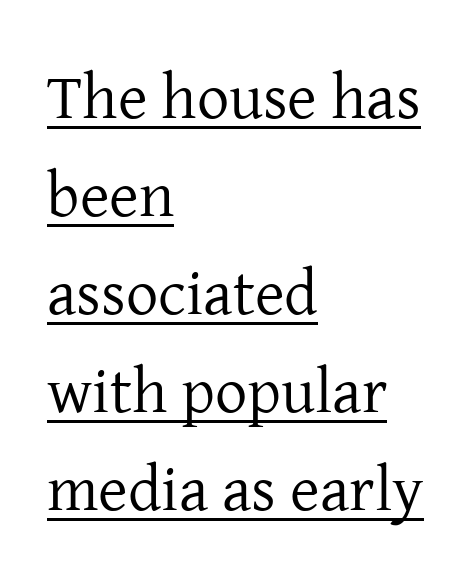
Summary of vertical rhythm: regular, with standard interline spacing. Proportional: the letters do not fall into vertical columns. Characters remain perfectly vertical along every line. The passage shown has conventional tracking throughout. The setting favours the left margin, as ordinary paragraphs usually do. This rendering employs a face with finishing strokes, i.e., a serif.
